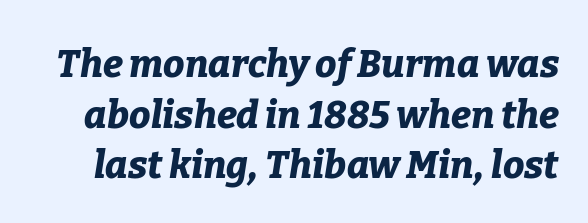
Q: Is the text bold? A: Yes.
Q: Is the text italic (slanted)? A: Yes, it leans right by about 9 degrees.
Q: Is the text underlined? A: No.
Q: Is the spacing between letters normal or unusually wide? A: Normal.
Q: Is the spacing between lines tight, normal or loose? A: Normal.
Q: Width (condensed, normal, or wide)? A: Normal.
Q: Stroke contrast? A: Low.
Q: x-height? A: Medium.
Q: Monospaced? A: No.
